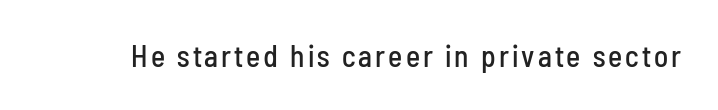
A typesetter would call this proportional, since set widths differ per character. The foot of each line stays bare and open. The characters display no serif detailing; their extremities are plain. Posture: vertical.
